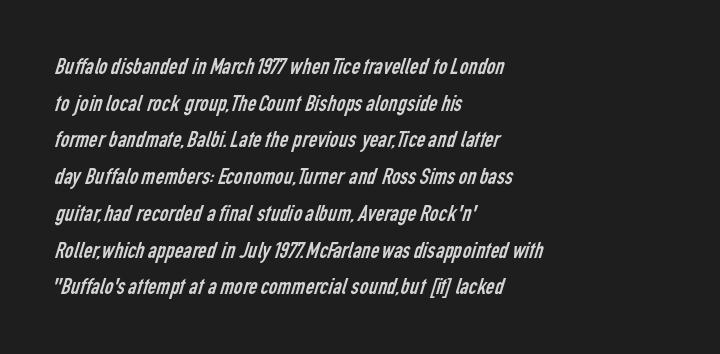
Spacing between characters is what you'd get straight out of the box. Where is the straight margin? On the left. These glyphs show unthickened strokes, regular width or finer. The rendering uses a moderate line-height, typical for paragraphs. The glyphs are unaccompanied by any horizontal stroke below them.
